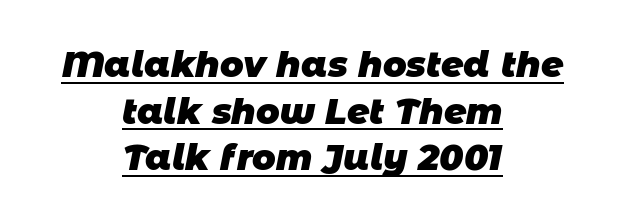
Students, note that the glyphs here touch the page at normal intervals. Classification — sans serif. The vertical gap from one line to the next is medium. The rendering uses a bold face; every stroke is thick and dark. Notice how the passage keeps no hard edge, just a central spine.
